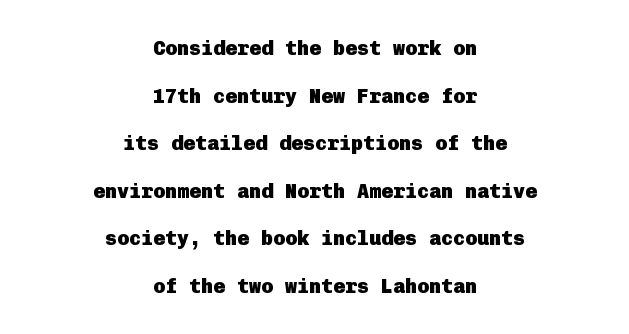
How would I describe the line gaps? Wide and relaxed. Clear beneath every line of the passage. Spacing between characters is what you'd get straight out of the box. A full-strength bold gives these letters their thick strokes. Do the letters lean? They stand straight. Visually the block forms a symmetrical silhouette, jagged on both flanks.
